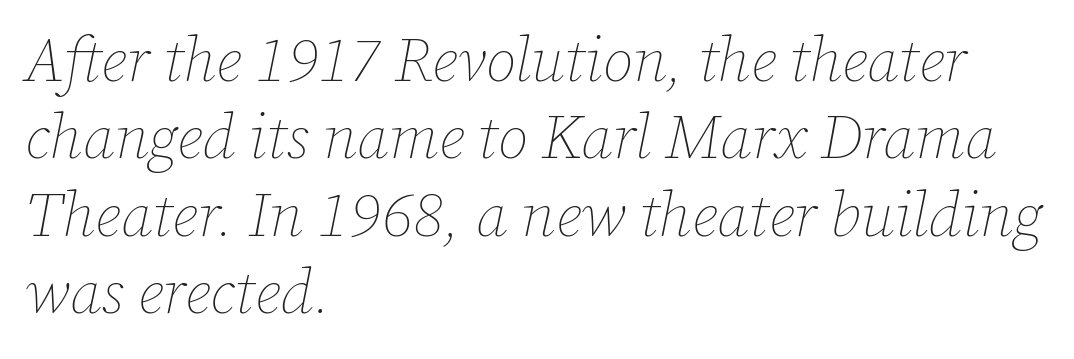
{"italic": "yes", "lean": "right", "slant_degrees": 12, "bold": "no", "weight": "thin", "width": "normal", "stroke_contrast": "low", "x_height": "medium", "monospaced": "no", "underline": "no", "align": "left", "line_spacing": "normal", "line_spacing_ratio": 1.25, "letter_spacing": "normal", "letter_spacing_em": 0.0, "glyph_px": 62}
